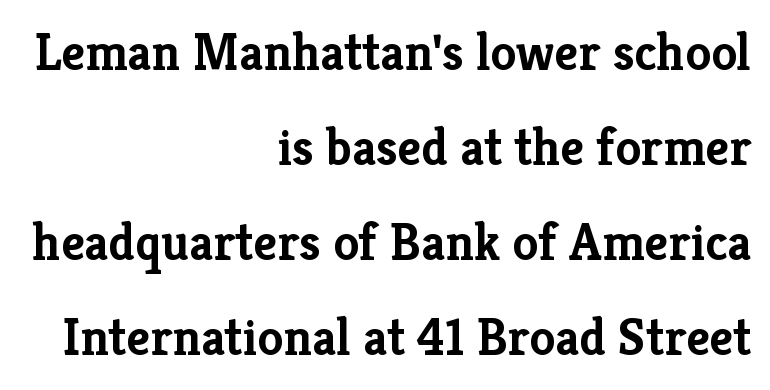
Q: Is the text bold? A: Yes.
Q: Is the text italic (slanted)? A: No, it is upright.
Q: Is the typeface a serif or a sans-serif typeface? A: Serif.
Q: Is the text underlined? A: No.
Q: How is the paragraph aligned? A: Right-aligned.
Q: Is the spacing between letters normal or unusually wide? A: Normal.
Q: Width (condensed, normal, or wide)? A: Normal.
Q: Stroke contrast? A: Low.
Q: x-height? A: Medium.
Q: Monospaced? A: No.
